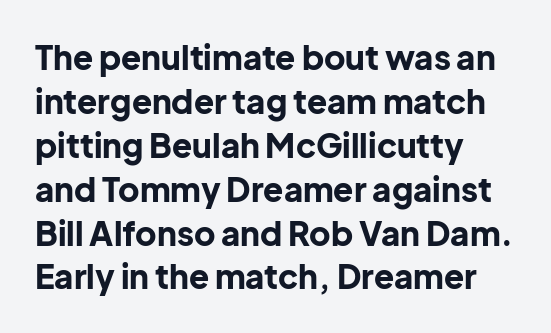
{"serif": "no", "italic": "no", "bold": "yes", "weight": "bold", "width": "normal", "stroke_contrast": "low", "x_height": "medium", "monospaced": "no", "underline": "no", "align": "left", "line_spacing": "normal", "line_spacing_ratio": 1.33, "letter_spacing": "normal", "letter_spacing_em": 0.0, "glyph_px": 33}
